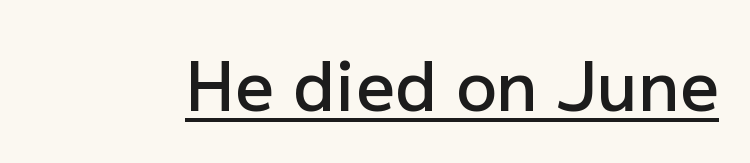
{"serif": "no", "italic": "no", "bold": "semi", "weight": "semibold", "width": "normal", "stroke_contrast": "low", "x_height": "medium", "monospaced": "no", "underline": "yes", "letter_spacing": "normal", "letter_spacing_em": 0.0, "glyph_px": 68}
